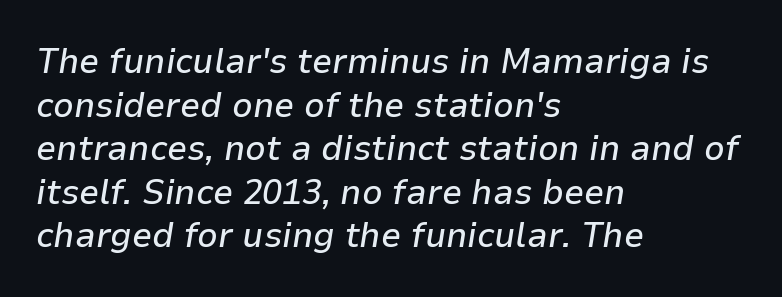
{"italic": "yes", "lean": "right", "slant_degrees": 9, "width": "normal", "stroke_contrast": "low", "x_height": "medium", "monospaced": "no", "underline": "no", "align": "left", "line_spacing_ratio": 1.21, "letter_spacing": "normal", "letter_spacing_em": 0.0, "glyph_px": 36}
